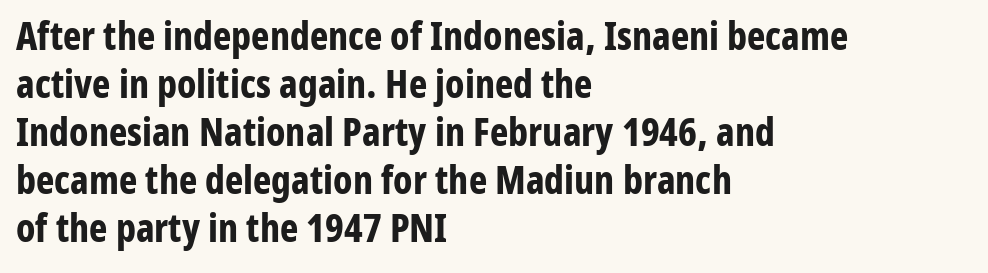
The face used here is a sans, in the tradition of grotesques and geometrics. In terms of posture, this sample is upright. Is the type bold? Yes — the strokes are clearly thick and heavy. Decoration check: the copy has no underline.
